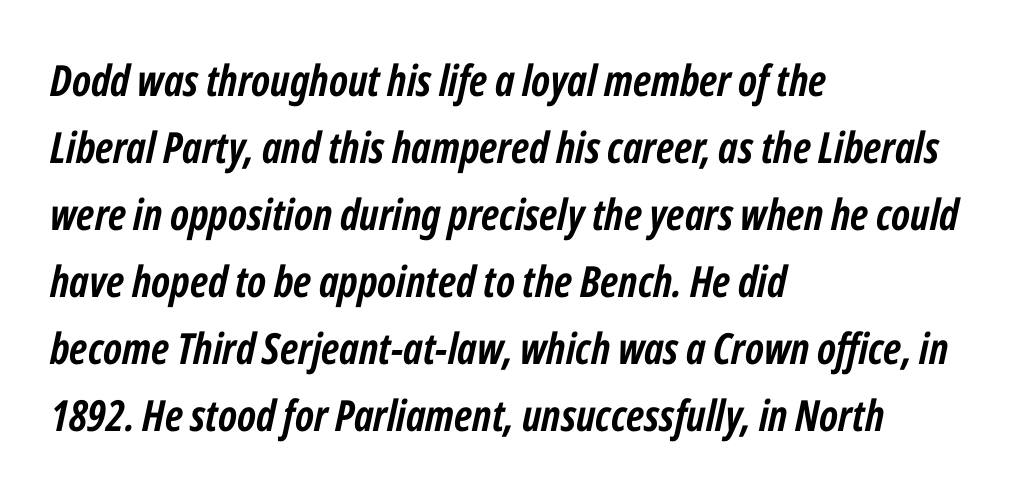
Words float on clear page, feet unadorned. Evenly set lines give the paragraph a standard silhouette. The ragged edge is on the right, which tells us the setting is flush left. In terms of posture, this sample is oblique. A typesetter would call this proportional, since set widths differ per character.
